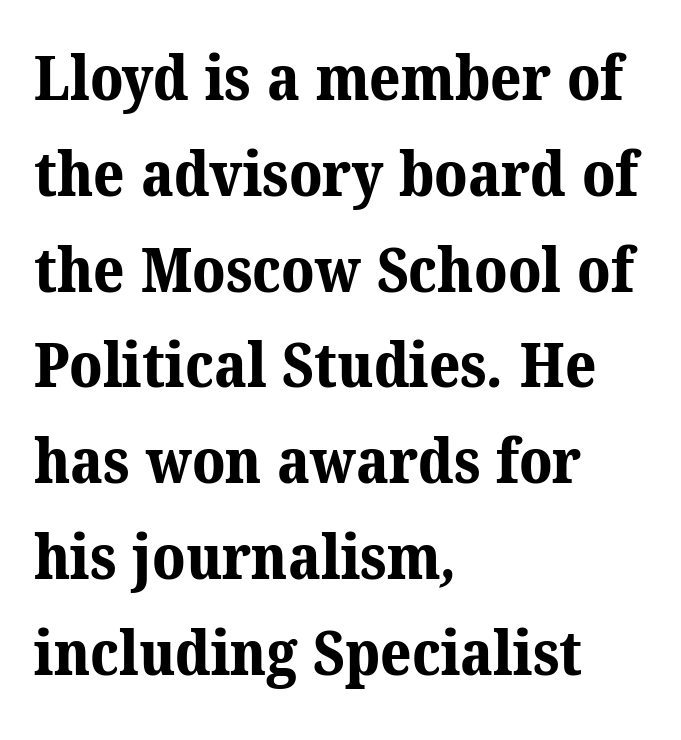
{"serif": "yes", "bold": "yes", "weight": "bold", "width": "normal", "stroke_contrast": "medium", "x_height": "medium", "monospaced": "no", "underline": "no", "align": "left", "line_spacing": "normal", "line_spacing_ratio": 1.57, "letter_spacing": "normal", "letter_spacing_em": 0.0, "glyph_px": 61}
